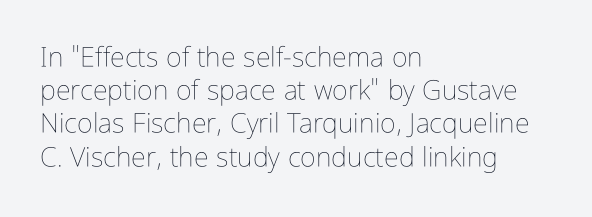
The image shows 27 px text type, upright; set left-aligned, line spacing 1.23x, normal letter spacing, not underlined.
